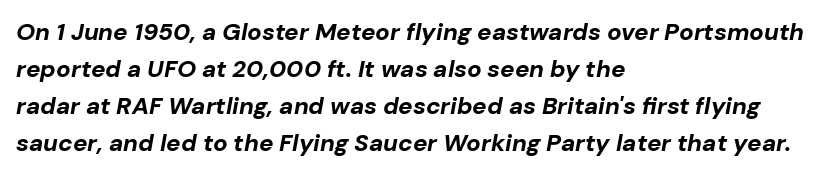
Q: Is the text bold? A: Yes.
Q: Is the text italic (slanted)? A: Yes, it leans right by about 10 degrees.
Q: Is the text underlined? A: No.
Q: How is the paragraph aligned? A: Left-aligned.
Q: Is the spacing between letters normal or unusually wide? A: Normal.
Q: Is the spacing between lines tight, normal or loose? A: Normal.
